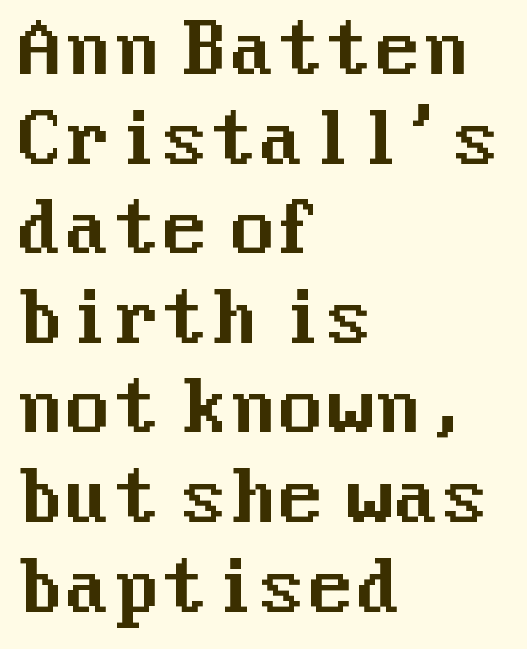
Q: Is the text italic (slanted)? A: No, it is upright.
Q: Is the typeface a serif or a sans-serif typeface? A: Sans-serif.
Q: Is the text underlined? A: No.
Q: How is the paragraph aligned? A: Left-aligned.
Q: Is the spacing between letters normal or unusually wide? A: Normal.
Q: Is the spacing between lines tight, normal or loose? A: Normal.
Q: Width (condensed, normal, or wide)? A: Normal.
Q: Stroke contrast? A: Medium.
Q: x-height? A: Medium.
